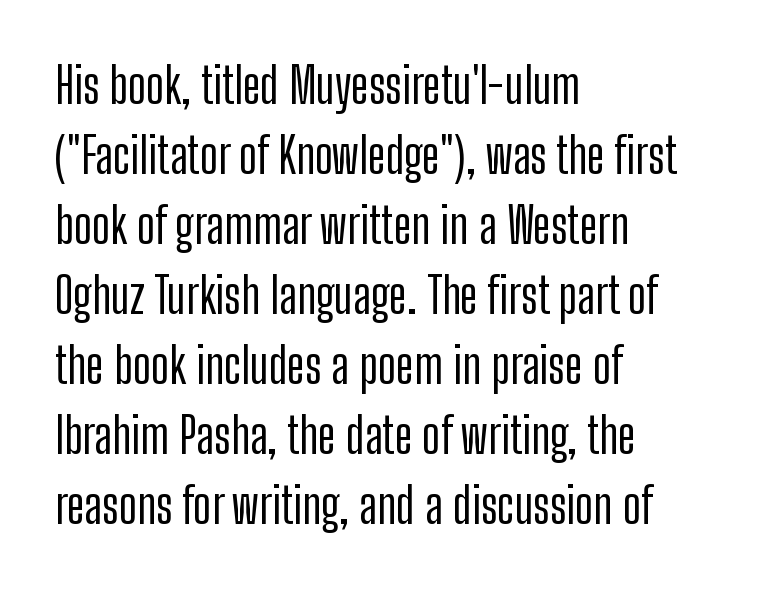
The image shows 49 px condensed sans-serif type, upright; set left-aligned, normal line spacing (1.43x), normal letter spacing, not underlined; low stroke contrast and a medium x-height.
